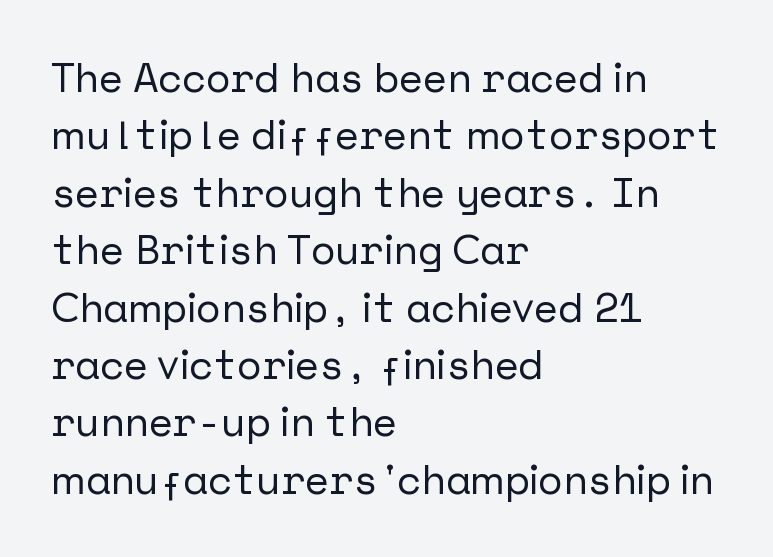
The image shows 41 px sans-serif type, upright; set left-aligned, normal line spacing (1.4x), normal letter spacing, not underlined; low stroke contrast and a medium x-height.
